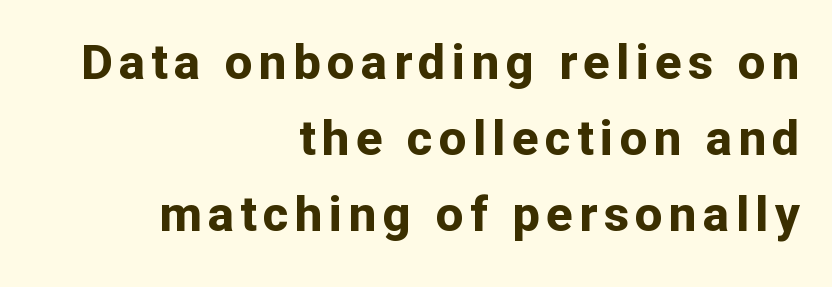
Q: Is the text bold? A: Yes.
Q: Is the text italic (slanted)? A: No, it is upright.
Q: Is the typeface a serif or a sans-serif typeface? A: Sans-serif.
Q: Is the text underlined? A: No.
Q: How is the paragraph aligned? A: Right-aligned.
Q: Is the spacing between lines tight, normal or loose? A: Normal.
Q: Width (condensed, normal, or wide)? A: Normal.
Q: Stroke contrast? A: Low.
Q: x-height? A: Medium.
Q: Monospaced? A: No.
